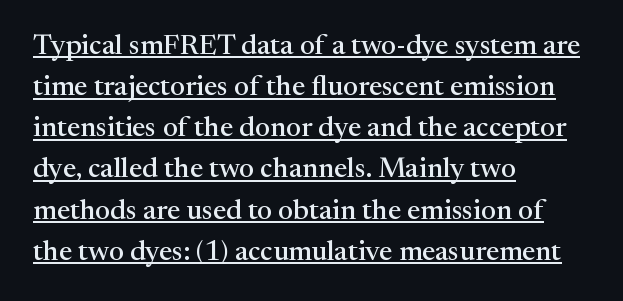
{"serif": "yes", "italic": "no", "width": "normal", "stroke_contrast": "medium", "x_height": "medium", "monospaced": "no", "underline": "yes", "align": "left", "line_spacing": "normal", "line_spacing_ratio": 1.47, "letter_spacing": "normal", "letter_spacing_em": 0.0, "glyph_px": 28}
